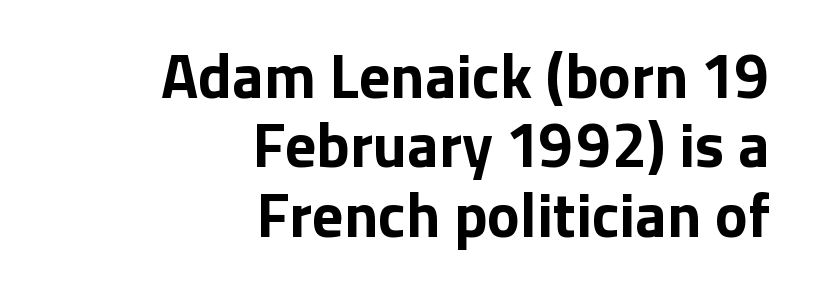
Is the type bold? Yes — the strokes are clearly thick and heavy. The type sits square on the baseline with zero lean. Each line ends at the same right margin while the left side varies. Notice how descenders almost collide with the ascenders below — that's tight leading. A bare baseline throughout the passage. Think of a printed novel: that variable character pitch is what you see here.
